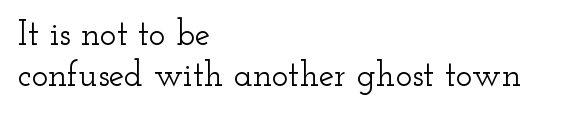
Every row of glyphs begins at an identical x-position on the left. To sum up the face: it has serifs. Spacing verdict: proportional, widths tailored to each character. The rendering keeps characters at their native spacing. Any mark beneath the type? The region is blank.
